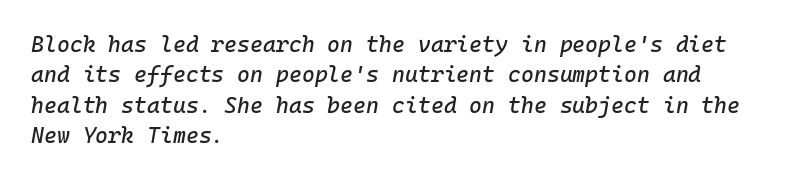
The image shows 22 px text type, italic (leaning right); set left-aligned, normal line spacing (1.38x), normal letter spacing, not underlined.
